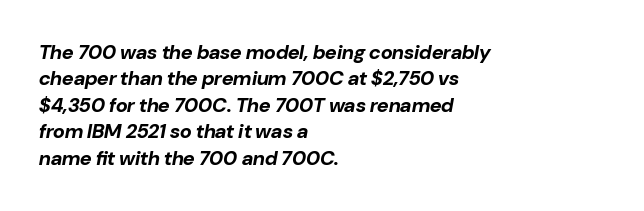
Q: Is the text bold? A: Yes.
Q: Is the text italic (slanted)? A: Yes, it leans right by about 10 degrees.
Q: Is the text underlined? A: No.
Q: How is the paragraph aligned? A: Left-aligned.
Q: Is the spacing between letters normal or unusually wide? A: Normal.
Q: Is the spacing between lines tight, normal or loose? A: Normal.
